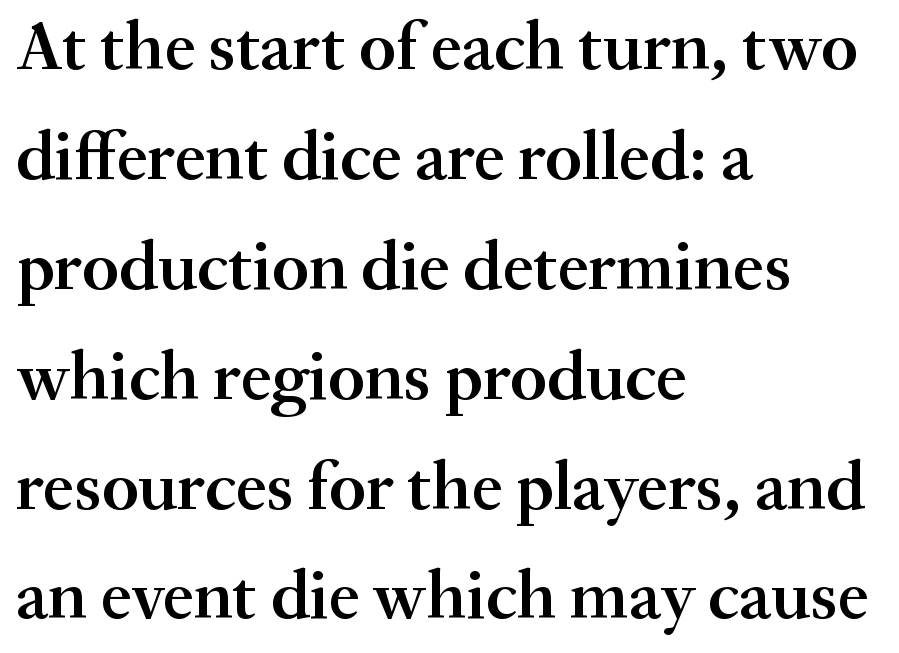
The type family on display is of the serif kind. You can tell it's not italic because the verticals are truly vertical. Note the varied advance widths — an 'i' is clearly narrower than an 'm'. Leading matches the norm, producing a regular column. Each word holds together tightly as a unit, with standard inter-letter gaps.
